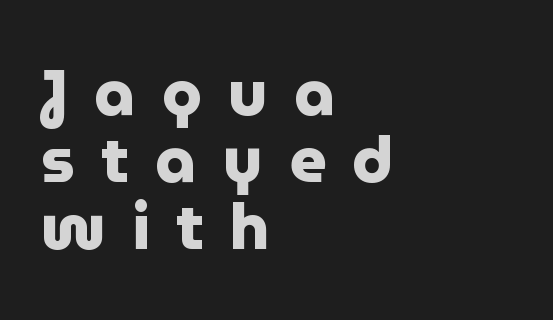
{"serif": "no", "italic": "no", "bold": "yes", "weight": "heavy", "width": "normal", "stroke_contrast": "low", "x_height": "medium", "monospaced": "no", "underline": "no", "align": "left", "line_spacing": "tight", "line_spacing_ratio": 1.05, "letter_spacing": "wide", "letter_spacing_em": 0.41, "glyph_px": 64}
